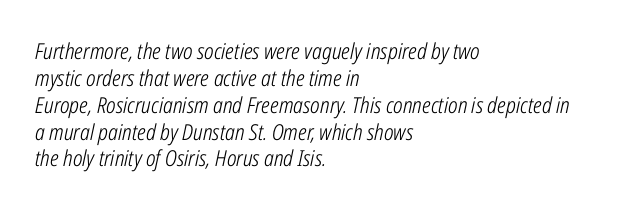
Short note: letters normally spaced. Is the stroke heavy? The answer is a plain regular-or-lighter. In CSS terms this would be text-align: left. Underline: absent. The face used here has a pronounced slope to its letters.
